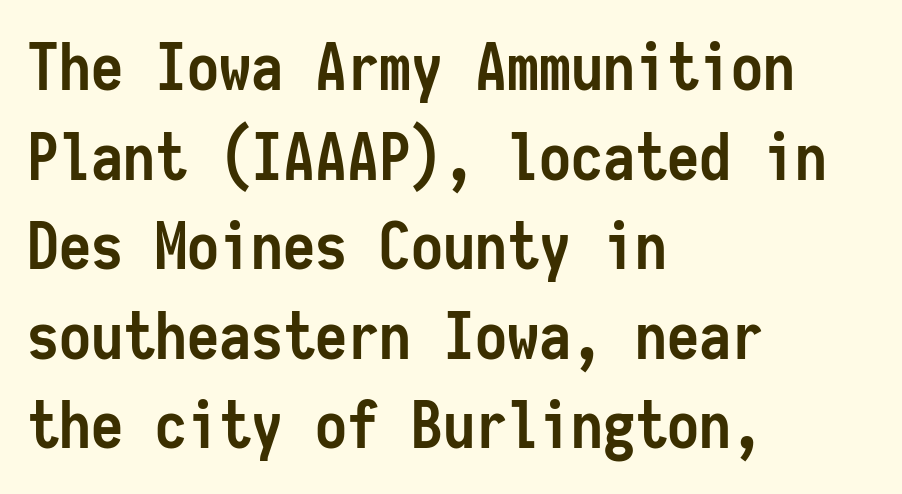
{"serif": "no", "italic": "no", "bold": "yes", "weight": "semibold", "width": "condensed", "stroke_contrast": "low", "x_height": "medium", "monospaced": "yes", "underline": "no", "align": "left", "line_spacing": "normal", "line_spacing_ratio": 1.4, "letter_spacing": "normal", "letter_spacing_em": 0.0, "glyph_px": 64}
